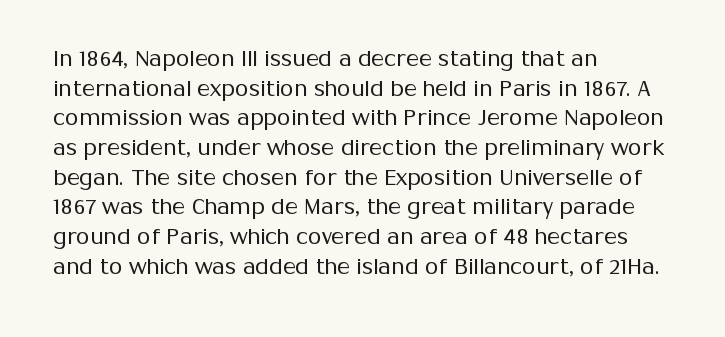
The image shows 22 px text type, upright; set left-aligned, normal line spacing (1.35x), normal letter spacing, not underlined.
